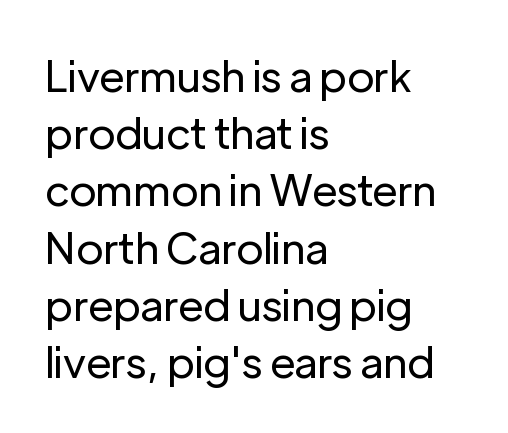
Nothing heavy about these letters — not bold at all. Honestly, there is no underline to notice here at all. Is there any slant? The stems are plumb. Look at the tracking — it's just the regular setting, nothing added. The rag falls on the right side of this text block.
